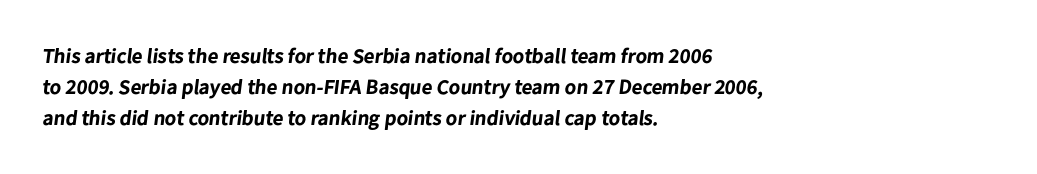
The image shows 21 px bold type; set left-aligned, normal line spacing (1.48x), normal letter spacing, not underlined.
